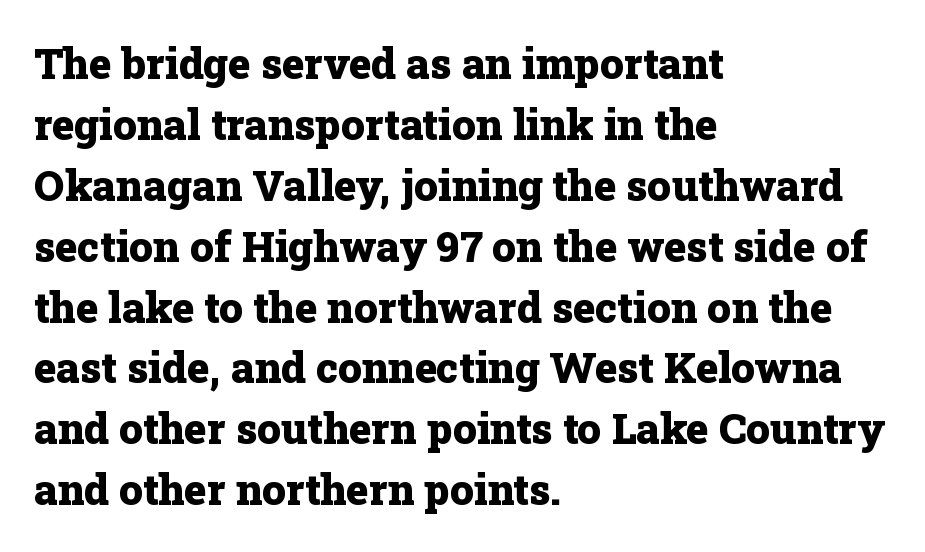
Caption: standard tracking, unaltered. A typesetter would call this proportional, since set widths differ per character. You can tell it's not italic because the verticals are truly vertical. These lines sit exactly where default settings would place them.
